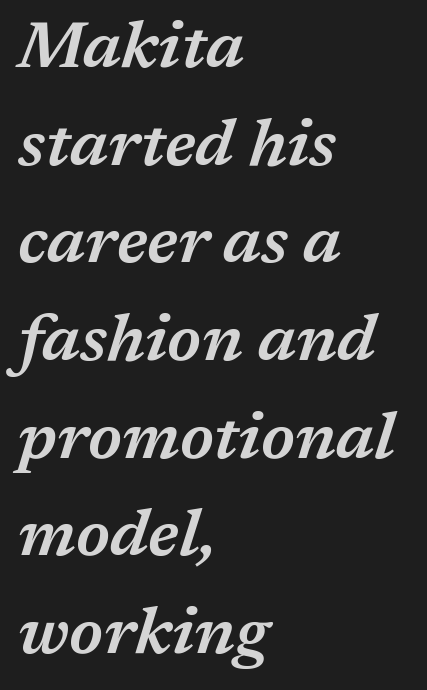
The image shows 66 px semibold type, italic (leaning right); set left-aligned, normal line spacing (1.48x), normal letter spacing, not underlined; medium stroke contrast and a medium x-height.
